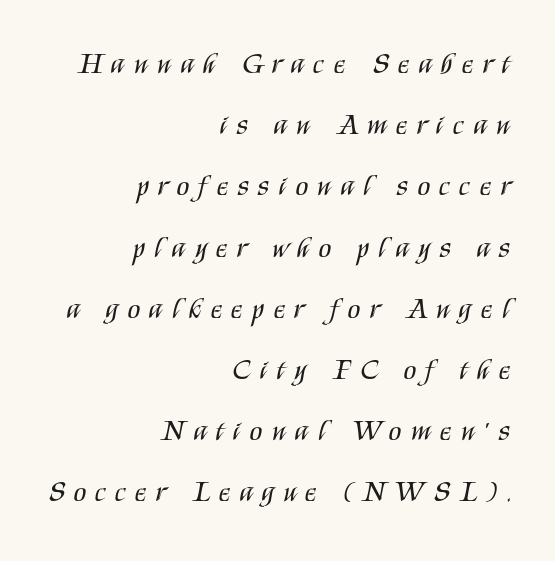
Q: Is the text bold? A: No.
Q: Is the text italic (slanted)? A: Yes.
Q: Is the typeface a serif or a sans-serif typeface? A: Sans-serif.
Q: Is the text underlined? A: No.
Q: How is the paragraph aligned? A: Right-aligned.
Q: Is the spacing between letters normal or unusually wide? A: Unusually wide.
Q: Is the spacing between lines tight, normal or loose? A: Loose.
Q: Width (condensed, normal, or wide)? A: Condensed.
Q: Stroke contrast? A: Medium.
Q: x-height? A: Large.
Q: Monospaced? A: No.
